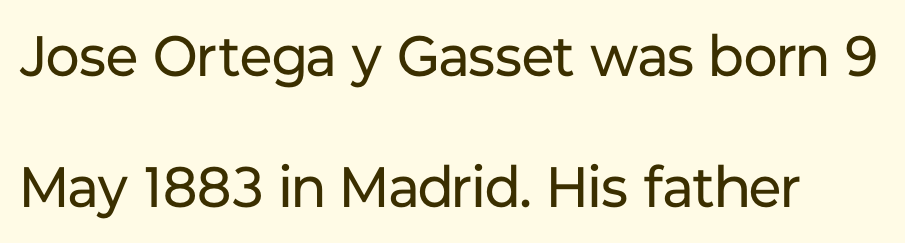
{"serif": "no", "italic": "no", "bold": "no", "weight": "regular", "width": "normal", "stroke_contrast": "low", "x_height": "medium", "monospaced": "no", "underline": "no", "line_spacing": "loose", "line_spacing_ratio": 2.3, "letter_spacing": "normal", "letter_spacing_em": 0.0, "glyph_px": 57}
